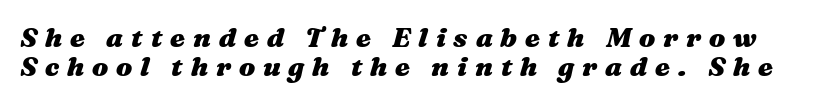
Caption: expanded tracking, letters set apart. The specimen omits any rule beneath the text block's lines. If you drew a line through each stem, it would be angled. The space between consecutive lines is stingy. I'd describe the lettering as bold — thick and assertive.
